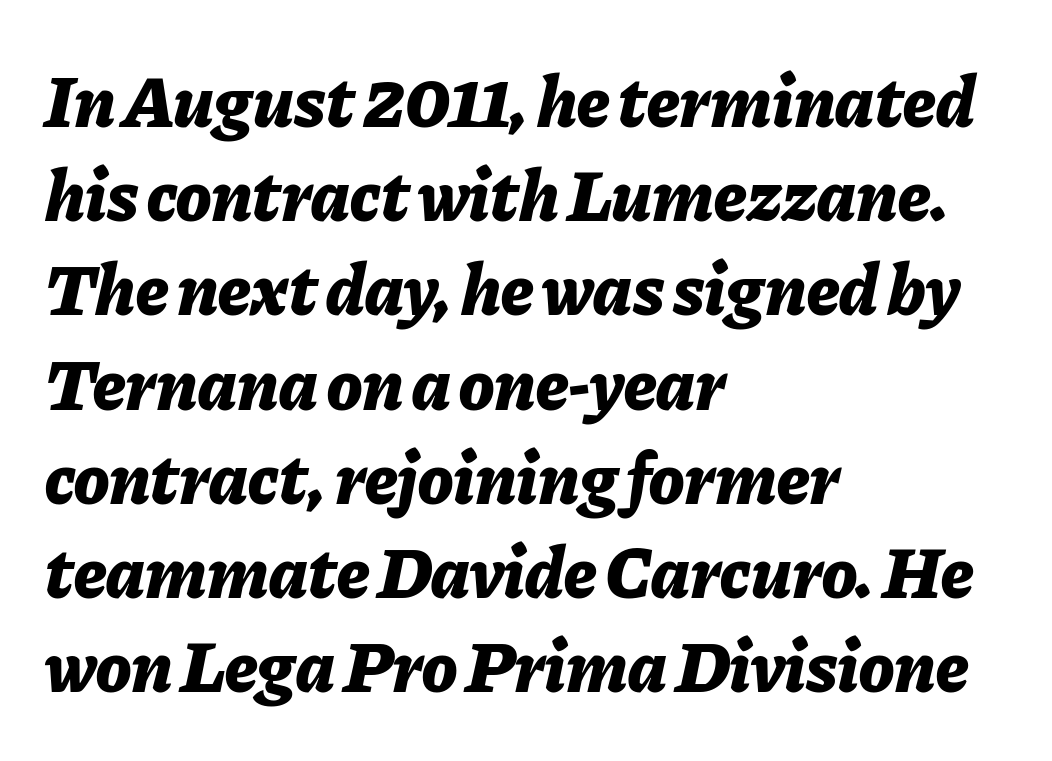
{"italic": "yes", "lean": "right", "slant_degrees": 11, "bold": "yes", "weight": "bold", "width": "normal", "stroke_contrast": "low", "x_height": "medium", "monospaced": "no", "underline": "no", "align": "left", "line_spacing": "normal", "line_spacing_ratio": 1.29, "letter_spacing": "normal", "letter_spacing_em": 0.0, "glyph_px": 73}
